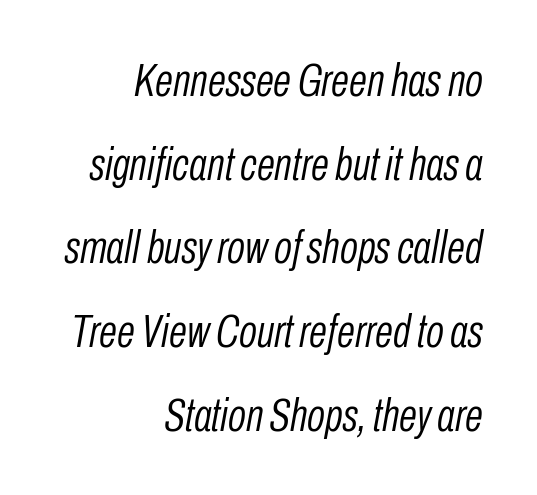
Q: Is the text bold? A: No.
Q: Is the text italic (slanted)? A: Yes, it leans right by about 10 degrees.
Q: Is the text underlined? A: No.
Q: How is the paragraph aligned? A: Right-aligned.
Q: Is the spacing between letters normal or unusually wide? A: Normal.
Q: Width (condensed, normal, or wide)? A: Condensed.
Q: Stroke contrast? A: Low.
Q: x-height? A: Medium.
Q: Monospaced? A: No.
